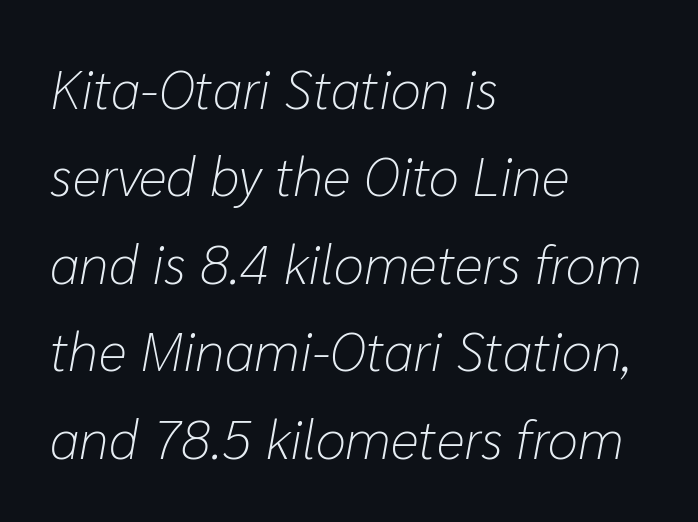
{"italic": "yes", "lean": "right", "slant_degrees": 10, "bold": "no", "weight": "light", "width": "normal", "stroke_contrast": "low", "x_height": "medium", "monospaced": "no", "underline": "no", "align": "left", "line_spacing": "normal", "line_spacing_ratio": 1.59, "letter_spacing": "normal", "letter_spacing_em": 0.0, "glyph_px": 55}
